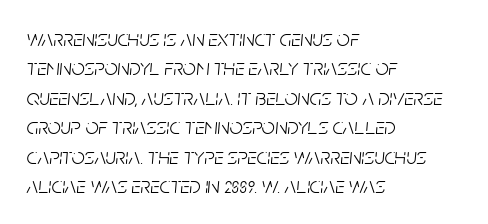
Each word holds together tightly as a unit, with standard inter-letter gaps. Heaviness? Minimal to ordinary, like unemphasized prose. Compared with typical paragraphs, the rows here are spaced about the same. Alignment: flush left.
